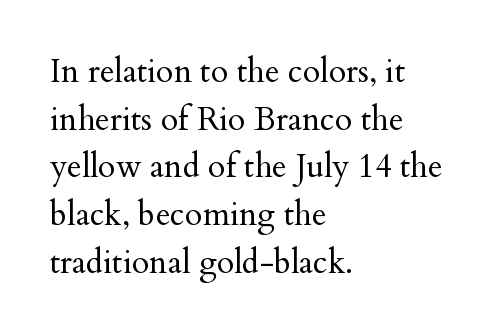
The designer left line spacing at the default. Compared with a centered layout, this one pins lines to the left instead. The passage shown is not underscored anywhere. This is roman type, the default non-slanted kind. Each letter keeps its own natural width here, so spacing adapts to shape.
